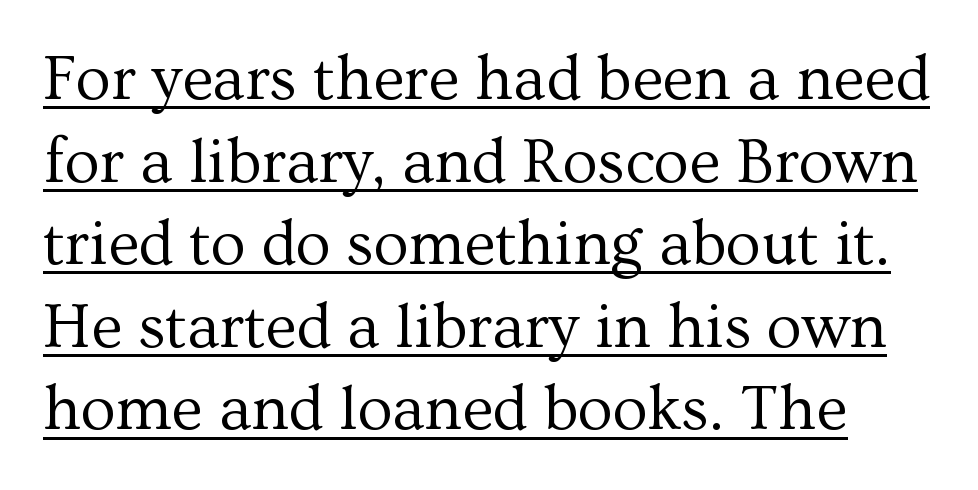
Think of a printed novel: that variable character pitch is what you see here. Weight: regular or lighter. Underline: present. The horizontal fit of the characters is conventional and even.
